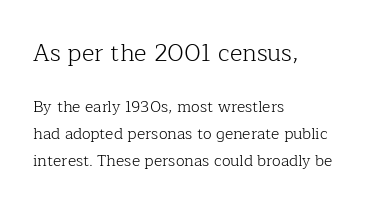
{"italic": "no", "bold": "no", "underline": "no", "align": "left", "line_spacing": "normal", "line_spacing_ratio": 1.7, "letter_spacing": "normal", "letter_spacing_em": 0.0, "larger_block": "first", "size_ratio": 1.5, "glyph_px": 24}
